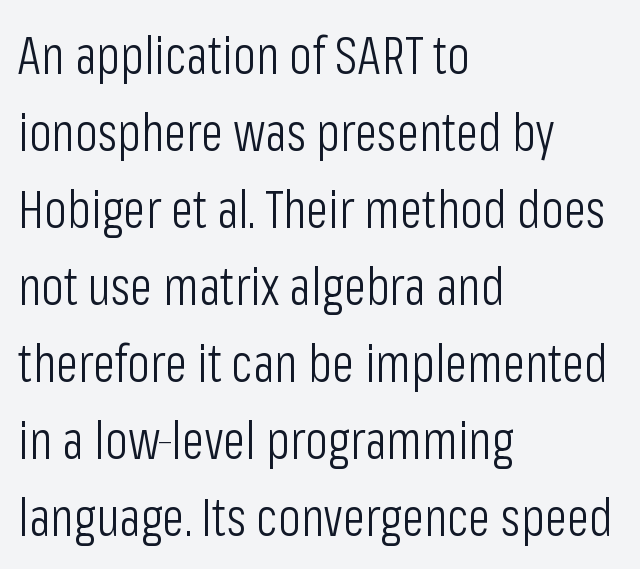
This is roman type, the default non-slanted kind. Bold? No — there's no thickening of the strokes. Line spacing here is normal. In terms of letterform style, serifs are entirely absent. The area under the type is left untouched. A typesetter would call this proportional, since set widths differ per character.
